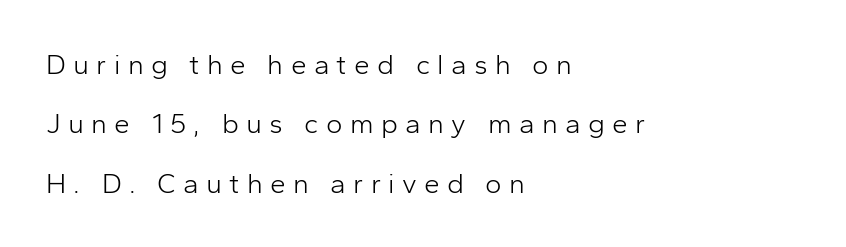
The designer went with a sans here, leaving each stem footless. Honestly, there is no underline to notice here at all. This rendering widens character spacing well past its baseline value. The rendering uses natural spacing where letterforms have individual widths.
